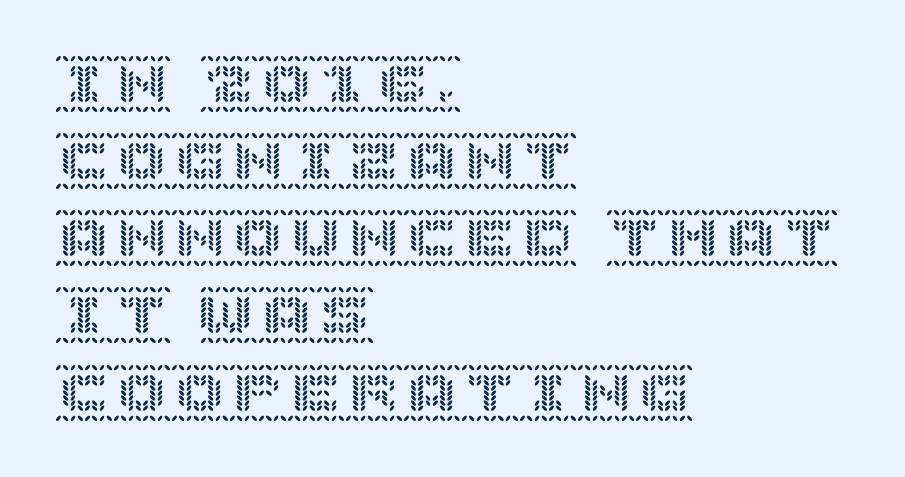
{"italic": "no", "width": "normal", "x_height": "large", "underline": "no", "align": "left", "line_spacing": "normal", "line_spacing_ratio": 1.33, "letter_spacing": "normal", "letter_spacing_em": 0.0, "glyph_px": 58}
